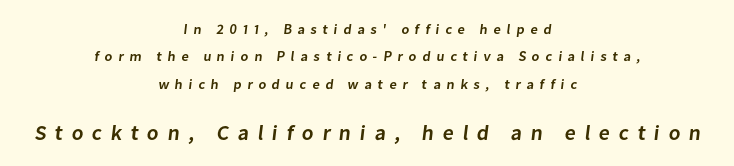
The image shows 21 px text type; set centered, loose line spacing (1.95x), unusually wide letter spacing (+0.41 em), not underlined; the second (bottom) block is 1.5x larger.
